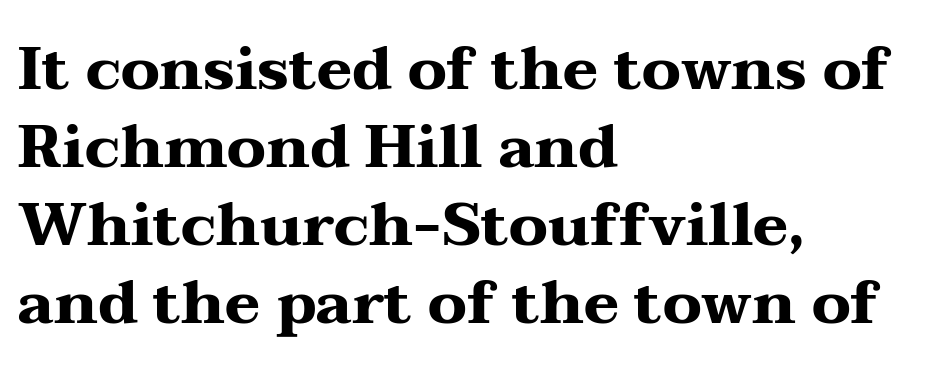
Teacher's note: observe the even left margin — that is flush-left alignment. The face used here is rendered with its standard letterfit. The passage shown stacks its lines at a standard gap. The face used here is proportionally spaced, like ordinary book or web type. The font is running at its bold setting. If you drew a line through each stem, it would be perfectly vertical.
